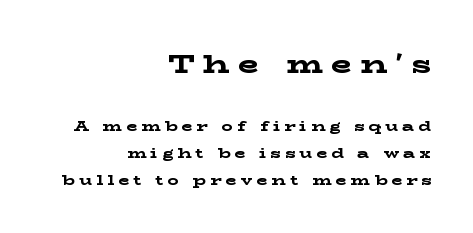
Q: Is the text bold? A: Yes.
Q: Is the text italic (slanted)? A: No, it is upright.
Q: Is the text underlined? A: No.
Q: How is the paragraph aligned? A: Right-aligned.
Q: Is the spacing between letters normal or unusually wide? A: Unusually wide.
Q: Is the spacing between lines tight, normal or loose? A: Loose.
Q: Which block of text is set in a larger size, the first (top) or the second (bottom)? A: The first (top) one.
